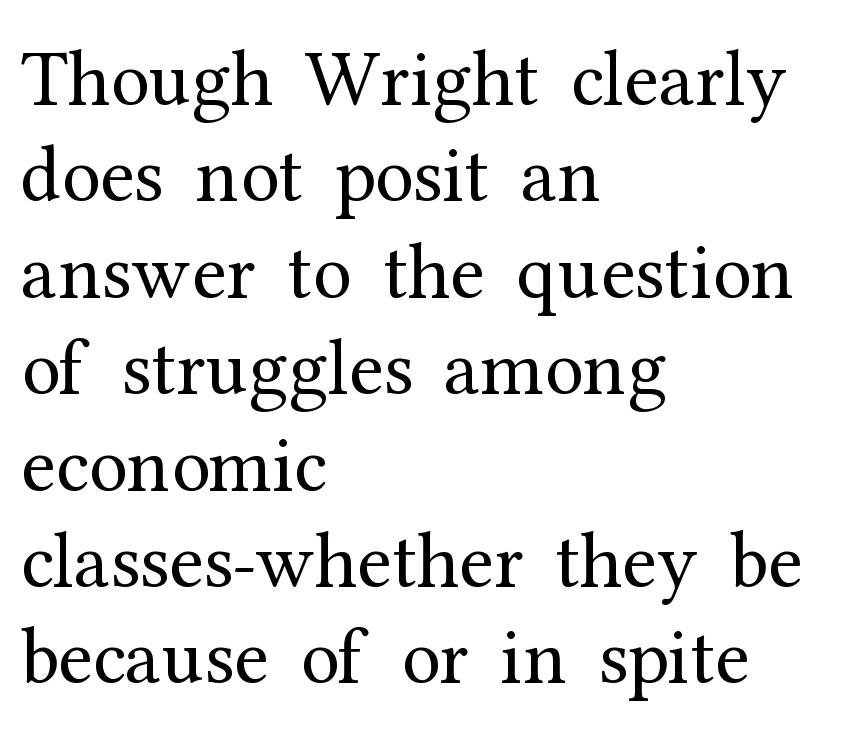
{"serif": "yes", "italic": "no", "bold": "no", "weight": "regular", "width": "normal", "stroke_contrast": "medium", "x_height": "medium", "monospaced": "no", "underline": "no", "align": "left", "line_spacing_ratio": 1.22, "letter_spacing": "normal", "letter_spacing_em": 0.0, "glyph_px": 79}
